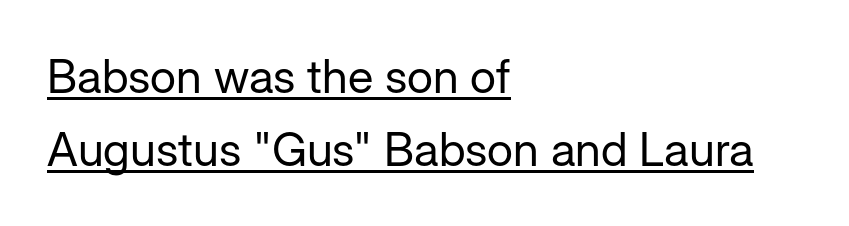
Q: Is the text bold? A: No.
Q: Is the text italic (slanted)? A: No, it is upright.
Q: Is the typeface a serif or a sans-serif typeface? A: Sans-serif.
Q: Is the text underlined? A: Yes.
Q: How is the paragraph aligned? A: Left-aligned.
Q: Is the spacing between letters normal or unusually wide? A: Normal.
Q: Is the spacing between lines tight, normal or loose? A: Normal.
Q: Width (condensed, normal, or wide)? A: Normal.
Q: Stroke contrast? A: Low.
Q: x-height? A: Medium.
Q: Monospaced? A: No.
